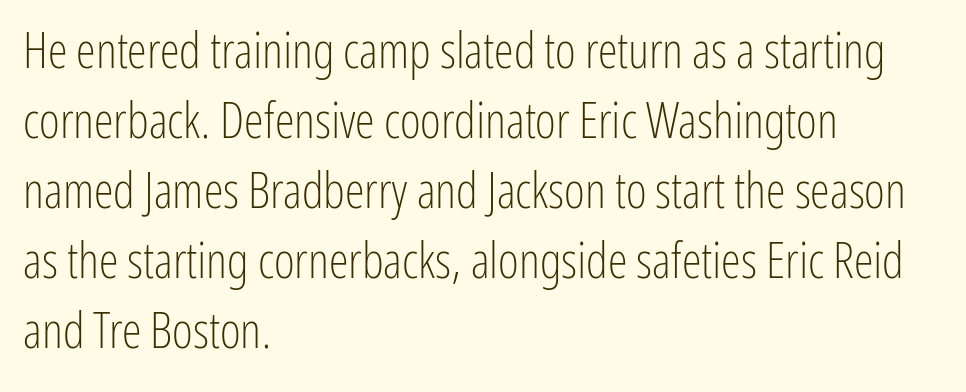
Q: Is the text bold? A: No.
Q: Is the text italic (slanted)? A: No, it is upright.
Q: Is the typeface a serif or a sans-serif typeface? A: Sans-serif.
Q: Is the text underlined? A: No.
Q: How is the paragraph aligned? A: Left-aligned.
Q: Is the spacing between letters normal or unusually wide? A: Normal.
Q: Is the spacing between lines tight, normal or loose? A: Normal.
Q: Width (condensed, normal, or wide)? A: Condensed.
Q: Stroke contrast? A: Low.
Q: x-height? A: Medium.
Q: Monospaced? A: No.
